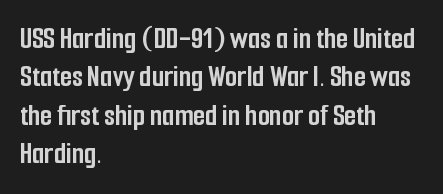
{"serif": "no", "italic": "no", "bold": "yes", "weight": "semibold", "width": "condensed", "stroke_contrast": "low", "x_height": "medium", "monospaced": "no", "underline": "no", "align": "left", "line_spacing_ratio": 1.24, "letter_spacing": "normal", "letter_spacing_em": 0.0, "glyph_px": 31}
